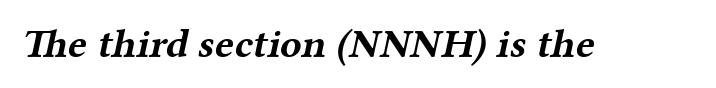
Q: Is the text bold? A: Yes.
Q: Is the typeface a serif or a sans-serif typeface? A: Serif.
Q: Is the text underlined? A: No.
Q: Is the spacing between letters normal or unusually wide? A: Normal.
Q: Width (condensed, normal, or wide)? A: Wide.
Q: Stroke contrast? A: Medium.
Q: x-height? A: Medium.
Q: Monospaced? A: No.
